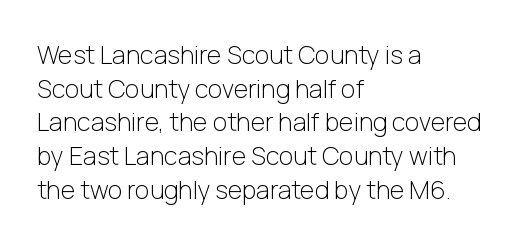
{"italic": "no", "bold": "no", "underline": "no", "align": "left", "line_spacing": "normal", "line_spacing_ratio": 1.35, "letter_spacing": "normal", "letter_spacing_em": 0.0, "glyph_px": 25}
